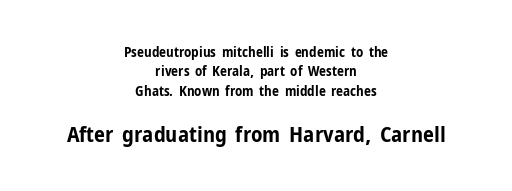
The image shows 22 px bold type, upright; set centered, normal line spacing (1.38x), normal letter spacing, not underlined; the second (bottom) block is 1.57x larger.
